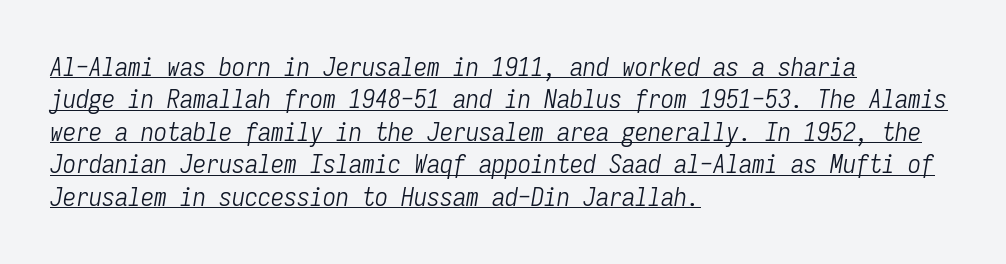
Is this a heavy cut? Hardly; it is regular or lighter. Words appear dense and cohesive because spacing is normal. If you drew a ruler down the left edge, every line would touch it. The text carries the slant typical of an italic or oblique font. Like a heading marked for emphasis, these lines bear an underscore. Leading matches the norm, producing a regular column.
